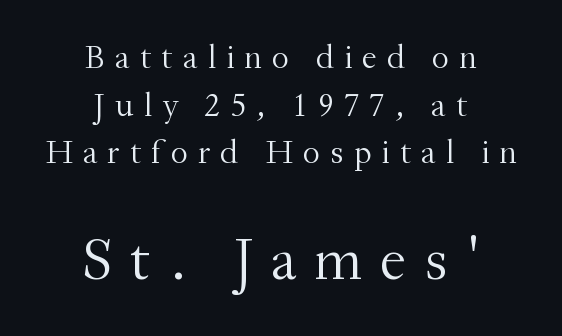
{"serif": "yes", "italic": "no", "bold": "no", "weight": "light", "width": "normal", "stroke_contrast": "medium", "x_height": "small", "monospaced": "no", "underline": "no", "align": "center", "line_spacing": "normal", "line_spacing_ratio": 1.4, "letter_spacing": "wide", "letter_spacing_em": 0.29, "larger_block": "second", "size_ratio": 1.76, "glyph_px": 60}
